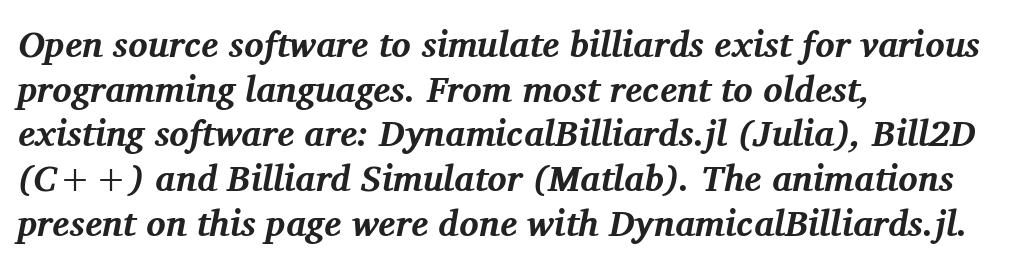
The rendering anchors every line to the left-hand side. The rendering applies a slant to the glyphs. The passage shown is emphatically bold. The rendering shows small feet on the letterforms — a serif design. Note the varied advance widths — an 'i' is clearly narrower than an 'm'. The space beneath each line is pristine and unruled.
